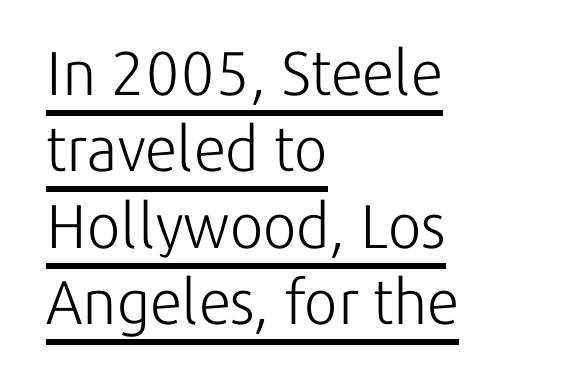
The image shows 62 px light sans-serif type, upright; set left-aligned, line spacing 1.23x, normal letter spacing, underlined; low stroke contrast and a medium x-height.
